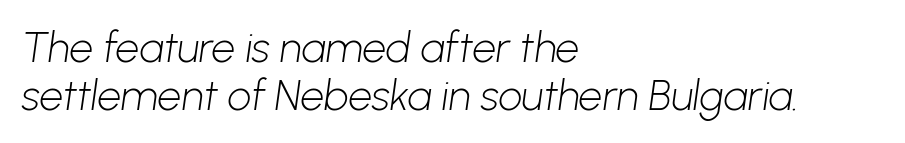
Rows of type sit shoulder to shoulder in the vertical direction. Each row of text sits above clean, open space. Glyph-to-glyph distance matches everyday printed text. Vertical stems look standard width or narrower in stroke. Are there feet on the stems? There aren't — it's a sans.
